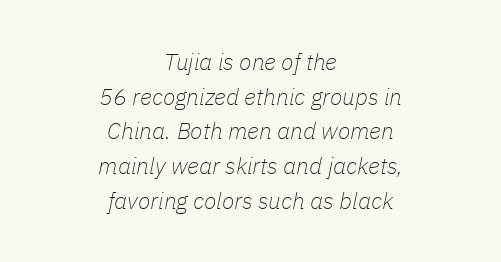
The image shows 23 px text type, italic (leaning right); set centered, normal line spacing (1.51x), normal letter spacing, not underlined.
